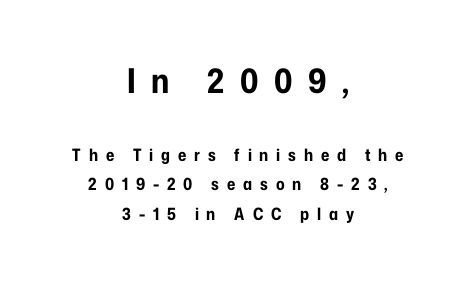
The image shows 34 px bold, condensed sans-serif type, upright; set centered, line spacing 1.75x, unusually wide letter spacing (+0.46 em), not underlined; the first (top) block is 2.0x larger; low stroke contrast and a medium x-height.
